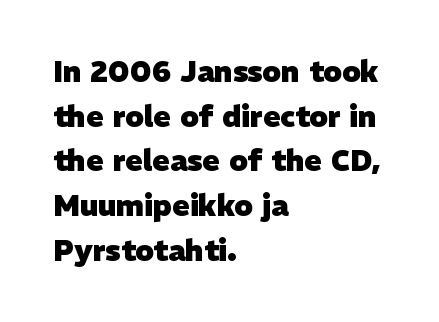
Interline gaps are of average width in this sample. Thick stems and heavy bowls — unmistakably bold. Is the letter spacing exaggerated? No — it looks like the ordinary default. Note the varied advance widths — an 'i' is clearly narrower than an 'm'. A bare baseline throughout the passage. The paragraph shown leans on its left margin.
